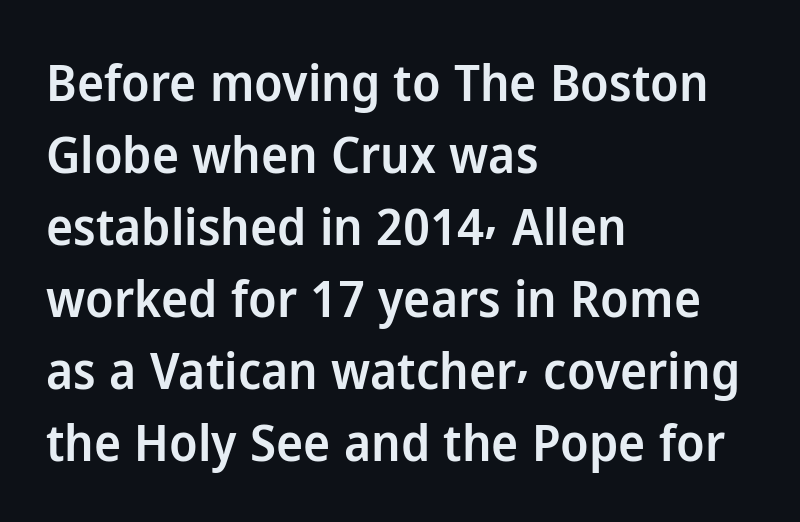
The image shows 51 px semibold sans-serif type, upright; set left-aligned, normal line spacing (1.41x), normal letter spacing, not underlined; low stroke contrast and a medium x-height.
